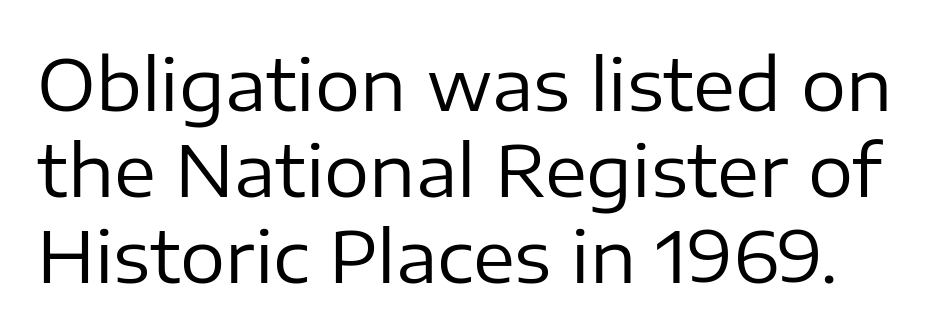
Spacing verdict: proportional, widths tailored to each character. The letters look calm and open, with moderate or lighter stems. Characters remain perfectly vertical along every line. This sample uses plain, unmodified letter spacing. A clean baseline with only descenders dipping below it.
